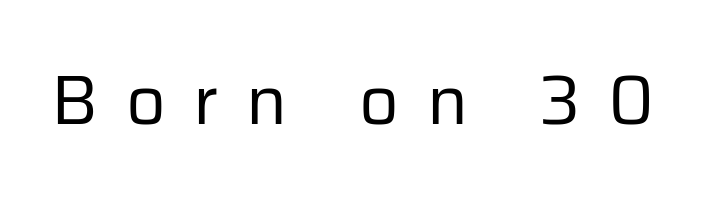
The image shows 69 px regular-weight sans-serif type, upright; set unusually wide letter spacing (+0.4 em), not underlined; low stroke contrast and a medium x-height.
